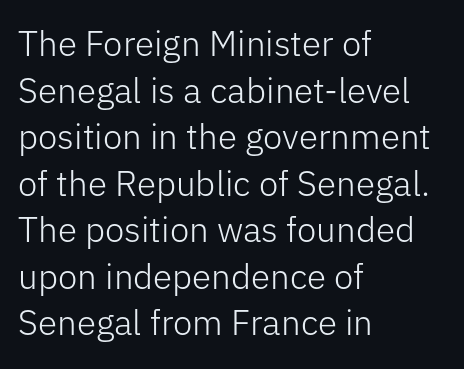
The image shows 35 px light sans-serif type, upright; set left-aligned, normal line spacing (1.33x), normal letter spacing, not underlined; low stroke contrast and a medium x-height.
